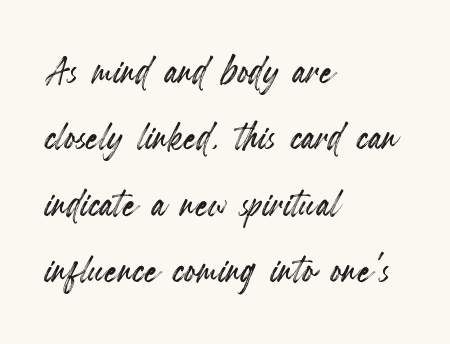
The image shows 50 px condensed type; set left-aligned, normal line spacing (1.33x), normal letter spacing, not underlined; a small x-height.
